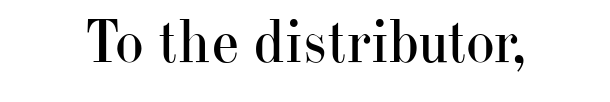
{"serif": "yes", "italic": "no", "bold": "no", "weight": "regular", "width": "normal", "stroke_contrast": "high", "x_height": "small", "monospaced": "no", "underline": "no", "letter_spacing": "normal", "letter_spacing_em": 0.0, "glyph_px": 61}
